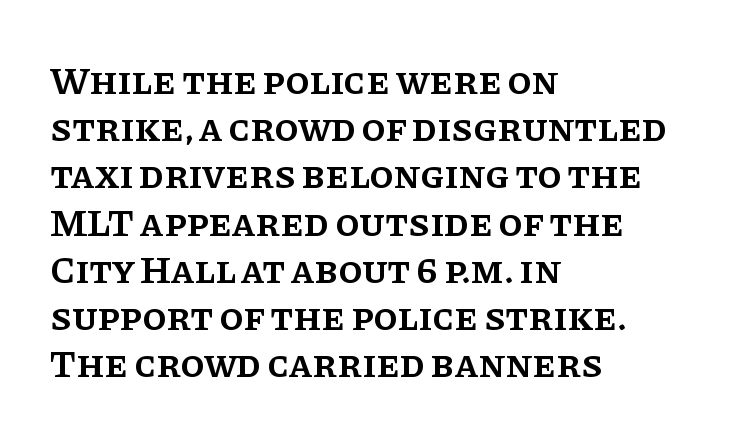
{"serif": "yes", "italic": "no", "bold": "semi", "weight": "semibold", "width": "normal", "stroke_contrast": "low", "x_height": "large", "monospaced": "no", "underline": "no", "align": "left", "line_spacing_ratio": 1.21, "letter_spacing": "normal", "letter_spacing_em": 0.0, "glyph_px": 39}
